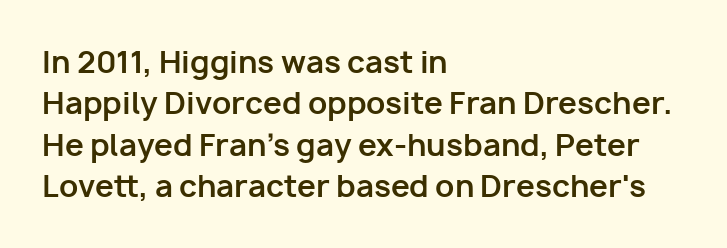
Q: Is the text bold? A: Yes.
Q: Is the text italic (slanted)? A: No, it is upright.
Q: Is the typeface a serif or a sans-serif typeface? A: Sans-serif.
Q: Is the text underlined? A: No.
Q: How is the paragraph aligned? A: Left-aligned.
Q: Is the spacing between letters normal or unusually wide? A: Normal.
Q: Is the spacing between lines tight, normal or loose? A: Normal.
Q: Width (condensed, normal, or wide)? A: Normal.
Q: Stroke contrast? A: Low.
Q: x-height? A: Medium.
Q: Monospaced? A: No.
